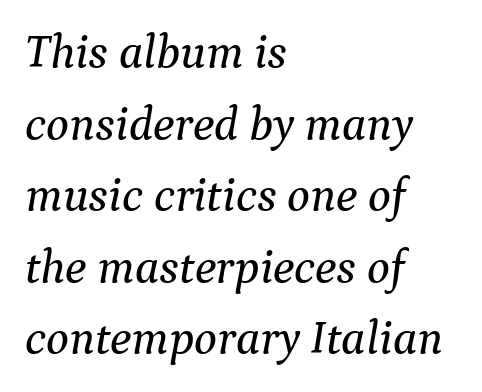
Q: Is the text italic (slanted)? A: Yes, it leans right by about 9 degrees.
Q: Is the typeface a serif or a sans-serif typeface? A: Serif.
Q: Is the text underlined? A: No.
Q: How is the paragraph aligned? A: Left-aligned.
Q: Is the spacing between letters normal or unusually wide? A: Normal.
Q: Is the spacing between lines tight, normal or loose? A: Normal.
Q: Width (condensed, normal, or wide)? A: Normal.
Q: Stroke contrast? A: Medium.
Q: x-height? A: Medium.
Q: Monospaced? A: No.
